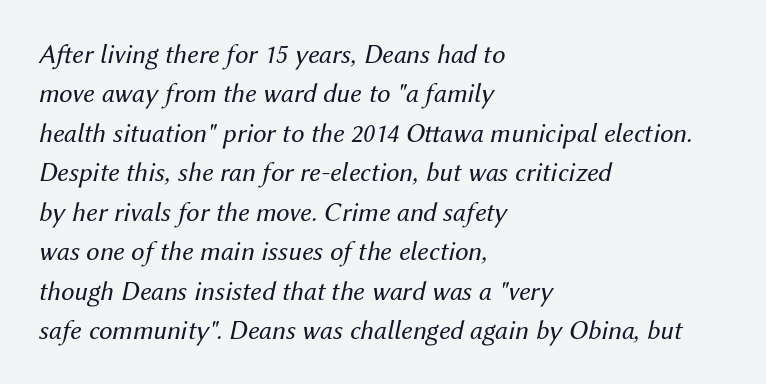
The image shows 27 px text type, italic (leaning right); set left-aligned, normal line spacing (1.46x), normal letter spacing, not underlined.
